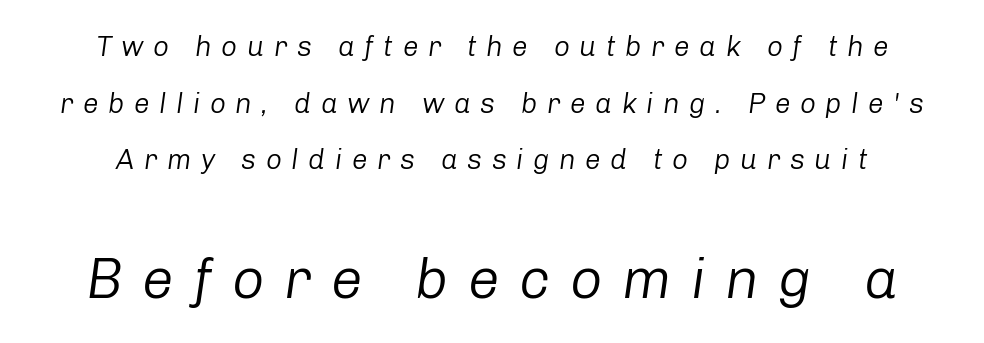
{"italic": "yes", "lean": "right", "slant_degrees": 8, "bold": "no", "weight": "regular", "width": "normal", "stroke_contrast": "low", "x_height": "medium", "monospaced": "no", "underline": "no", "line_spacing": "loose", "line_spacing_ratio": 2.02, "letter_spacing": "wide", "letter_spacing_em": 0.34, "larger_block": "second", "size_ratio": 2.04, "glyph_px": 57}
